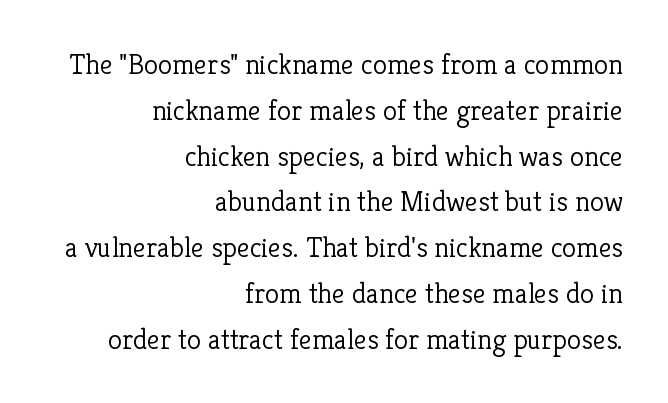
Horizontally, the lines are justified to the trailing edge only. Do the characters align in a grid? No, the font is proportional. The typography opts for an upright posture over an oblique one. The foot of each line stays bare and open.
